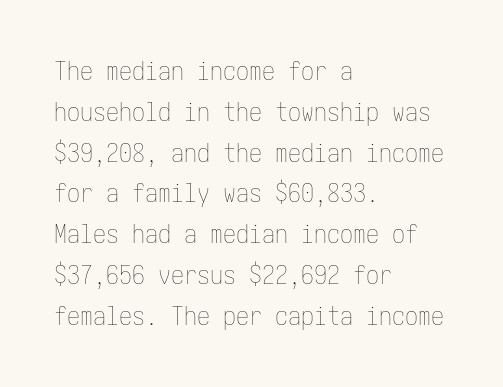
The image shows 26 px text type, upright; set left-aligned, normal line spacing (1.57x), normal letter spacing, not underlined.
